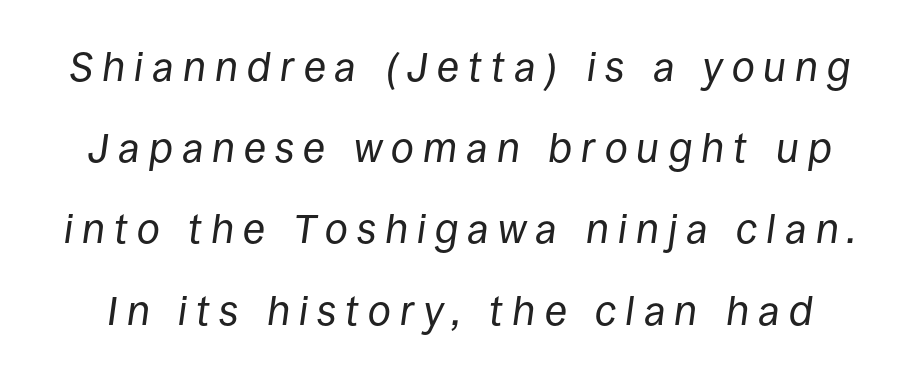
{"italic": "yes", "lean": "right", "slant_degrees": 8, "bold": "no", "weight": "regular", "width": "normal", "stroke_contrast": "low", "x_height": "large", "monospaced": "no", "underline": "no", "line_spacing": "loose", "line_spacing_ratio": 1.98, "letter_spacing": "wide", "letter_spacing_em": 0.22, "glyph_px": 41}
